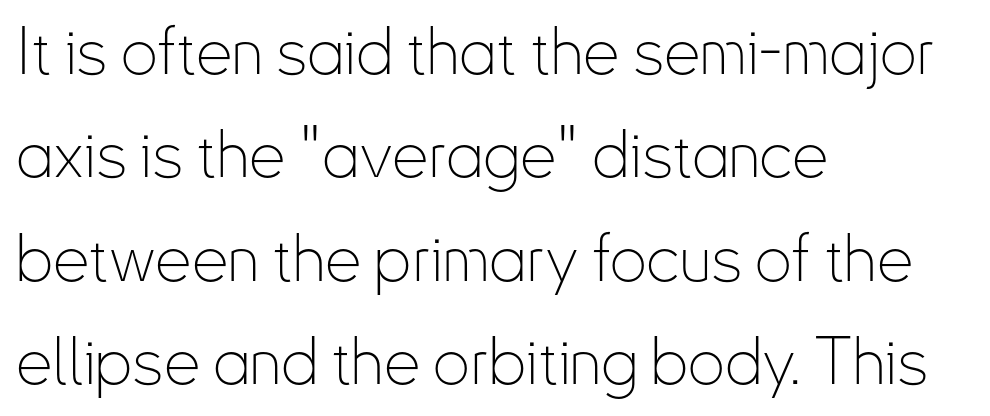
{"serif": "no", "italic": "no", "bold": "no", "weight": "thin", "width": "condensed", "stroke_contrast": "low", "x_height": "small", "monospaced": "no", "underline": "no", "align": "left", "line_spacing": "normal", "line_spacing_ratio": 1.59, "letter_spacing": "normal", "letter_spacing_em": 0.0, "glyph_px": 65}
